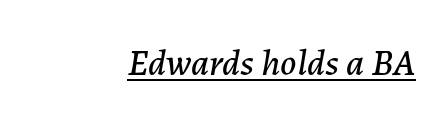
A continuous stroke trails under the words, as in a hyperlink. A typesetter would call this proportional, since set widths differ per character. Horizontally, the lines are justified to the trailing edge only. Italic? Definitely — the glyphs are oblique.
